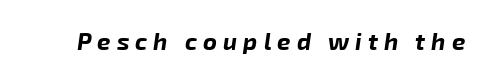
Q: Is the text bold? A: Yes.
Q: Is the text italic (slanted)? A: Yes, it leans right by about 8 degrees.
Q: Is the text underlined? A: No.
Q: Is the spacing between letters normal or unusually wide? A: Unusually wide.
